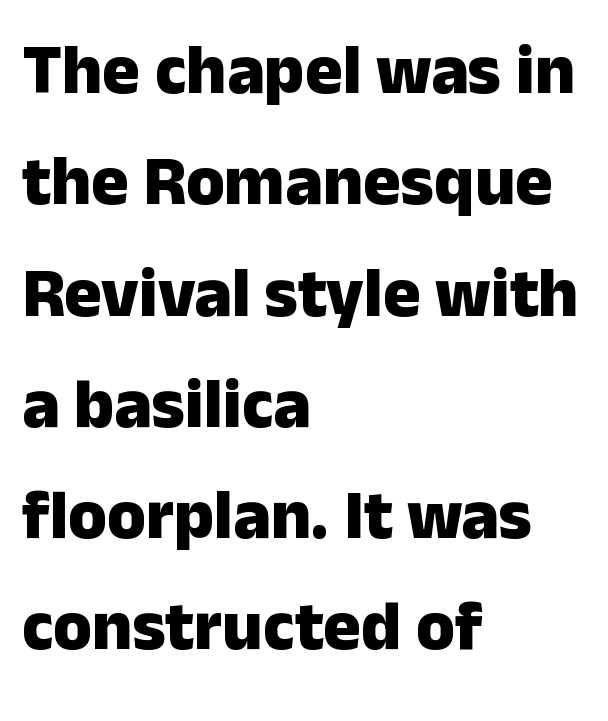
Observe the absence of serifs on each vertical stroke in this sample. The letters sit at their default tracking, neither squeezed nor spread. Character widths vary here, with narrow letters taking less room than wide ones. Vertical spacing — default. This is the regular roman posture of the typeface.
